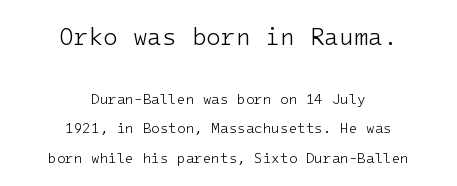
The image shows 24 px text type, upright; set centered, loose line spacing (2.11x), normal letter spacing, not underlined; the first (top) block is 1.71x larger.
